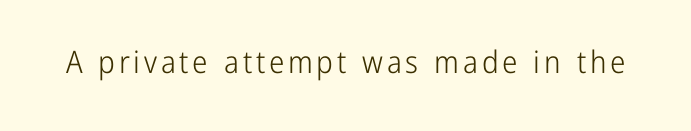
{"serif": "no", "italic": "no", "bold": "no", "weight": "light", "width": "condensed", "stroke_contrast": "low", "x_height": "medium", "monospaced": "no", "underline": "no", "glyph_px": 31}
